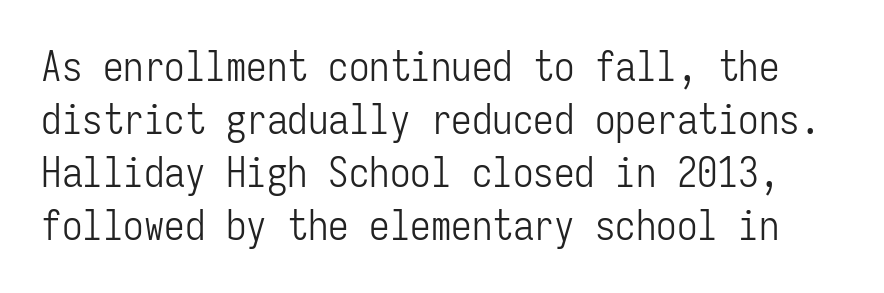
Notice how the stems are strictly vertical — no italics here. Summary of vertical rhythm: regular, with standard interline spacing. Lines of text with bare space underneath. Monospaced: the letters line up in strict vertical columns.
